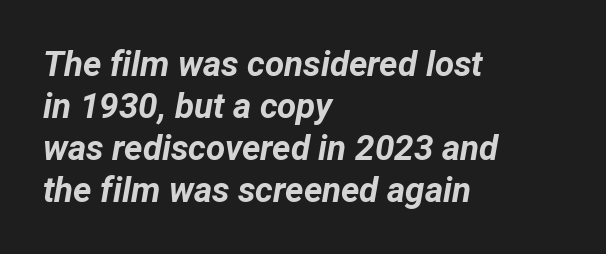
{"italic": "yes", "lean": "right", "slant_degrees": 12, "bold": "yes", "weight": "bold", "width": "normal", "stroke_contrast": "low", "x_height": "medium", "monospaced": "no", "underline": "no", "align": "left", "line_spacing_ratio": 1.2, "letter_spacing": "normal", "letter_spacing_em": 0.0, "glyph_px": 35}
